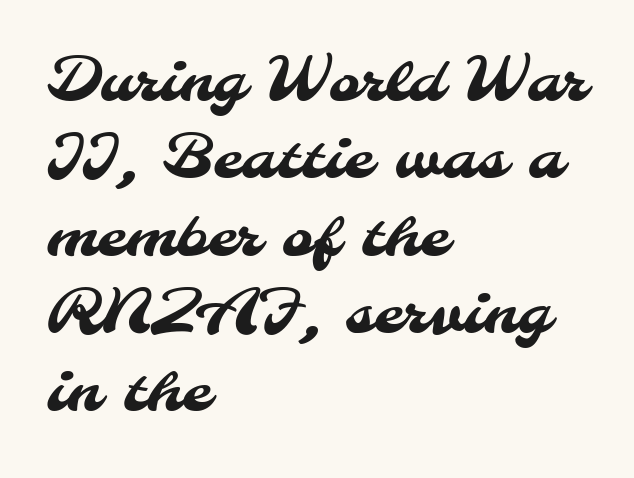
Q: Is the typeface a serif or a sans-serif typeface? A: Sans-serif.
Q: Is the text underlined? A: No.
Q: How is the paragraph aligned? A: Left-aligned.
Q: Is the spacing between letters normal or unusually wide? A: Normal.
Q: Is the spacing between lines tight, normal or loose? A: Normal.
Q: Width (condensed, normal, or wide)? A: Normal.
Q: Stroke contrast? A: Medium.
Q: x-height? A: Small.
Q: Monospaced? A: No.
